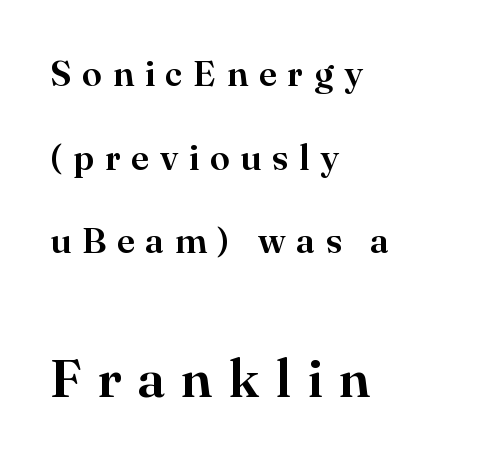
{"serif": "yes", "italic": "no", "width": "normal", "stroke_contrast": "high", "x_height": "small", "monospaced": "no", "underline": "no", "align": "left", "line_spacing": "loose", "line_spacing_ratio": 2.32, "letter_spacing": "wide", "letter_spacing_em": 0.3, "larger_block": "second", "size_ratio": 1.5, "glyph_px": 54}
